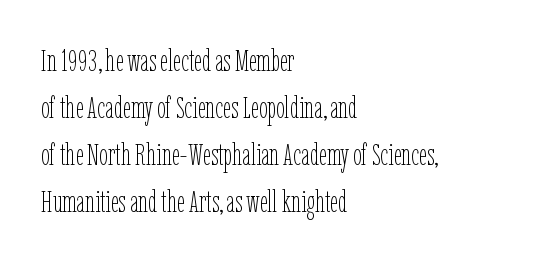
The image shows 31 px thin, condensed type, upright; set left-aligned, normal line spacing (1.52x), normal letter spacing, not underlined; low stroke contrast and a medium x-height.
